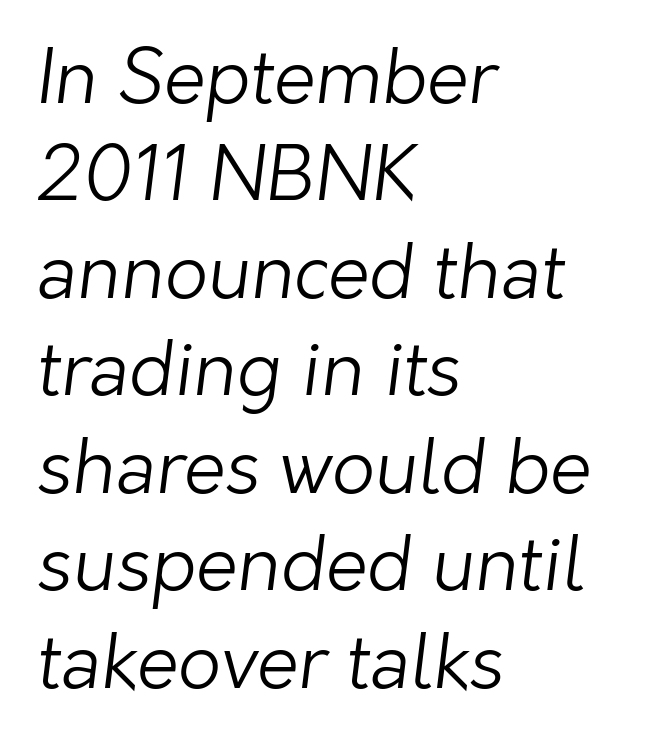
The image shows 75 px light sans-serif type; set left-aligned, normal line spacing (1.3x), normal letter spacing, not underlined; low stroke contrast and a medium x-height.
